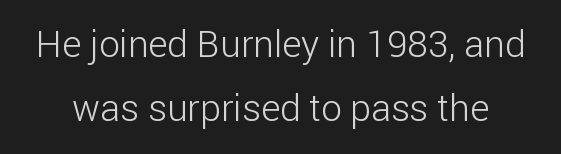
In terms of letterform style, serifs are entirely absent. Looks like regular typesetting: each glyph gets only the width it needs. The letters stand straight up with perfectly vertical stems. Spacing between characters is what you'd get straight out of the box. The font sits on the lighter half of the weight spectrum, regular included. The zone under the glyphs is completely vacant.
